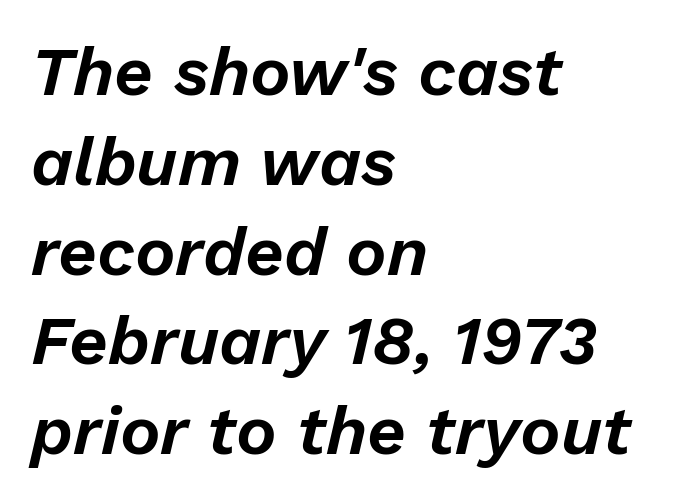
{"italic": "yes", "lean": "right", "slant_degrees": 13, "width": "normal", "stroke_contrast": "low", "x_height": "medium", "monospaced": "no", "underline": "no", "align": "left", "line_spacing": "normal", "line_spacing_ratio": 1.32, "letter_spacing": "normal", "letter_spacing_em": 0.0, "glyph_px": 68}
